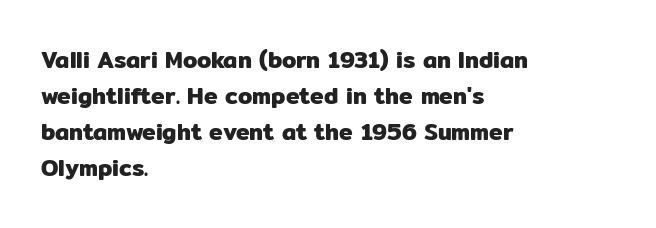
Q: Is the text italic (slanted)? A: No, it is upright.
Q: Is the text underlined? A: No.
Q: How is the paragraph aligned? A: Left-aligned.
Q: Is the spacing between letters normal or unusually wide? A: Normal.
Q: Is the spacing between lines tight, normal or loose? A: Normal.
